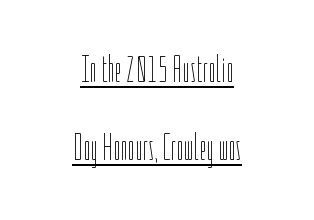
Q: Is the text bold? A: No.
Q: Is the text italic (slanted)? A: No, it is upright.
Q: Is the text underlined? A: Yes.
Q: How is the paragraph aligned? A: Centered.
Q: Is the spacing between letters normal or unusually wide? A: Normal.
Q: Is the spacing between lines tight, normal or loose? A: Loose.
Q: Width (condensed, normal, or wide)? A: Condensed.
Q: Stroke contrast? A: Low.
Q: x-height? A: Medium.
Q: Monospaced? A: No.
